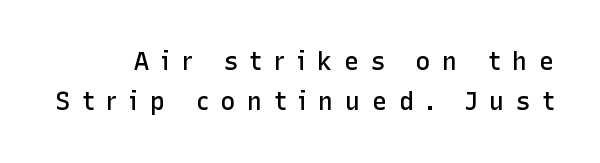
Q: Is the text bold? A: Semi-bold.
Q: Is the text italic (slanted)? A: No, it is upright.
Q: Is the text underlined? A: No.
Q: Is the spacing between letters normal or unusually wide? A: Unusually wide.
Q: Is the spacing between lines tight, normal or loose? A: Normal.
